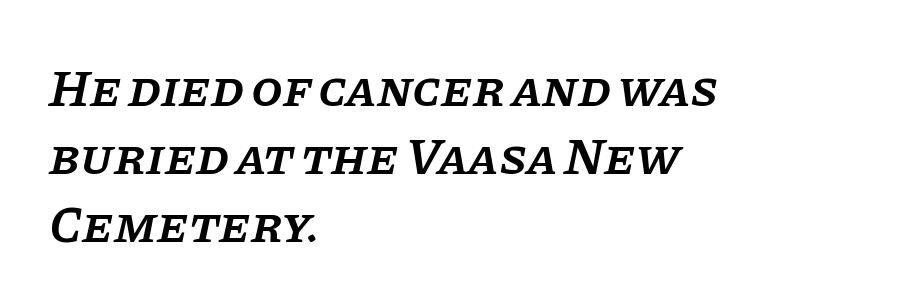
Q: Is the text bold? A: Semi-bold.
Q: Is the text italic (slanted)? A: Yes, it leans right by about 11 degrees.
Q: Is the typeface a serif or a sans-serif typeface? A: Serif.
Q: Is the text underlined? A: No.
Q: How is the paragraph aligned? A: Left-aligned.
Q: Is the spacing between letters normal or unusually wide? A: Normal.
Q: Is the spacing between lines tight, normal or loose? A: Normal.
Q: Width (condensed, normal, or wide)? A: Normal.
Q: Stroke contrast? A: Low.
Q: x-height? A: Large.
Q: Monospaced? A: No.
